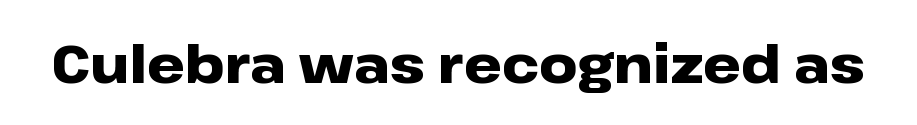
Q: Is the text bold? A: Yes.
Q: Is the text italic (slanted)? A: No, it is upright.
Q: Is the typeface a serif or a sans-serif typeface? A: Sans-serif.
Q: Is the text underlined? A: No.
Q: Is the spacing between letters normal or unusually wide? A: Normal.
Q: Width (condensed, normal, or wide)? A: Wide.
Q: Stroke contrast? A: Low.
Q: x-height? A: Medium.
Q: Monospaced? A: No.
